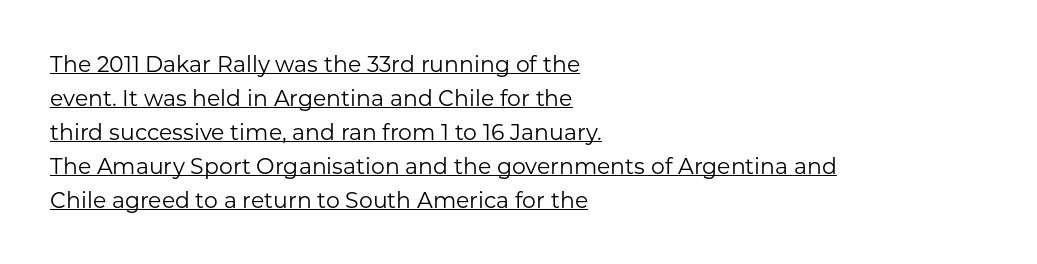
The gaps between neighbouring characters are ordinary and unremarkable. What's the leading like? Ordinary, nothing unusual. If you drew a ruler down the left edge, every line would touch it. The typography opts for an upright posture over an oblique one.
